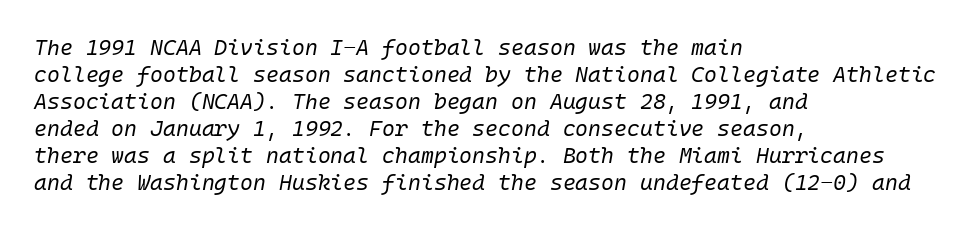
The image shows 22 px text type, italic (leaning right); set left-aligned, line spacing 1.23x, normal letter spacing, not underlined.
